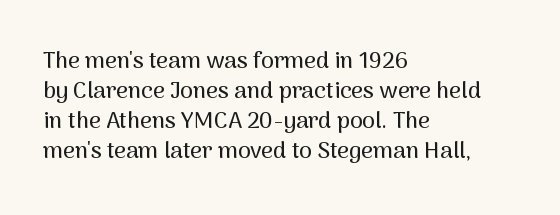
{"italic": "no", "underline": "no", "align": "left", "line_spacing": "normal", "line_spacing_ratio": 1.31, "letter_spacing": "normal", "letter_spacing_em": 0.0, "glyph_px": 23}
